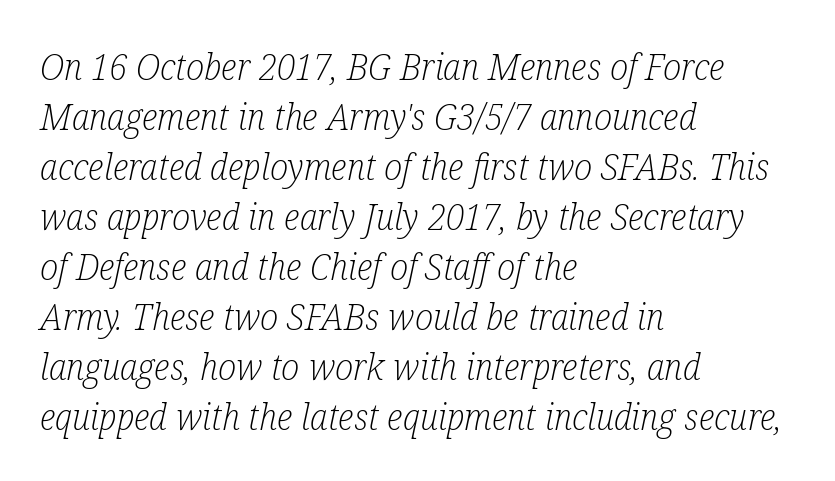
{"serif": "yes", "italic": "yes", "lean": "right", "slant_degrees": 12, "bold": "no", "weight": "light", "width": "condensed", "stroke_contrast": "low", "x_height": "medium", "monospaced": "no", "underline": "no", "align": "left", "line_spacing": "normal", "line_spacing_ratio": 1.35, "letter_spacing": "normal", "letter_spacing_em": 0.0, "glyph_px": 37}
